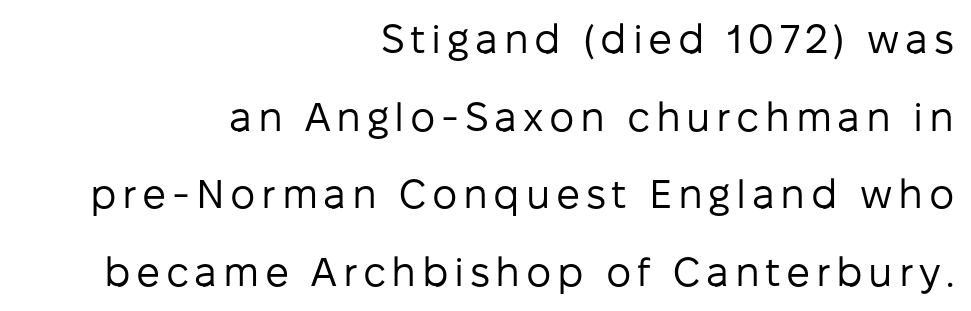
Q: Is the text bold? A: No.
Q: Is the text italic (slanted)? A: No, it is upright.
Q: Is the typeface a serif or a sans-serif typeface? A: Sans-serif.
Q: Is the text underlined? A: No.
Q: How is the paragraph aligned? A: Right-aligned.
Q: Is the spacing between lines tight, normal or loose? A: Loose.
Q: Width (condensed, normal, or wide)? A: Normal.
Q: Stroke contrast? A: Low.
Q: x-height? A: Medium.
Q: Monospaced? A: No.
